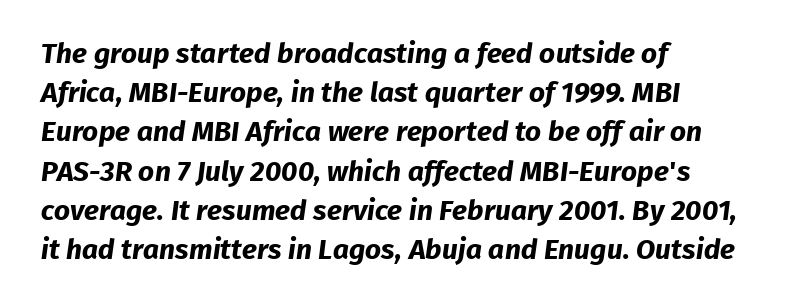
The image shows 28 px bold sans-serif type; set left-aligned, normal line spacing (1.4x), normal letter spacing, not underlined; low stroke contrast and a medium x-height.
